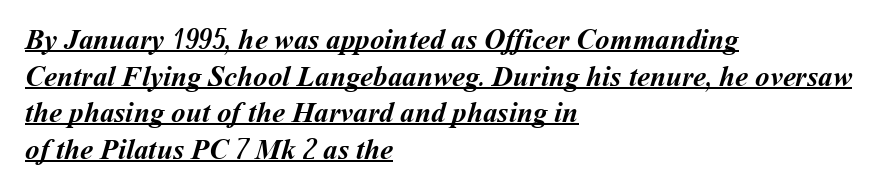
Like a heading marked for emphasis, these lines bear an underscore. Does the copy run flush right? No — it runs flush left. Students, this is bold: see how much ink each stroke carries. Think of a printed novel: that variable character pitch is what you see here. Vertically, the passage feels balanced, rows spaced as you'd expect.
